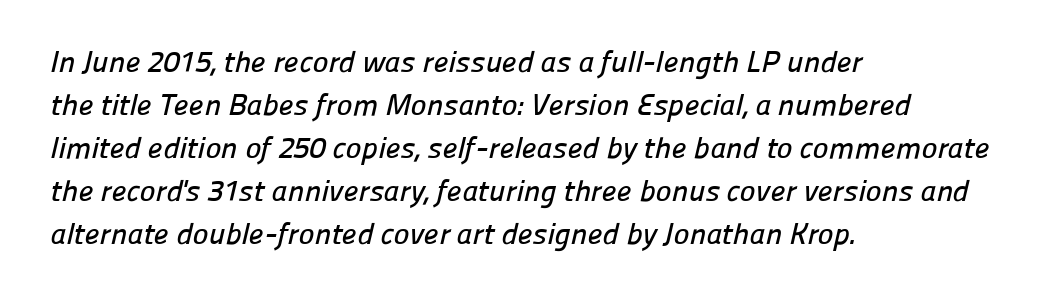
The typeface chosen for these lines omits serifs. Interline gaps are of average width in this sample. Quick note: underline off. The passage shown has conventional tracking throughout. One-word summary of the alignment: left. The letters advance in unequal steps, a hallmark of proportional type.
